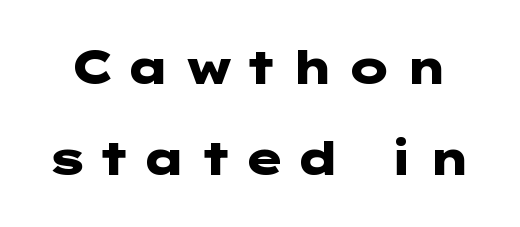
Q: Is the text bold? A: Yes.
Q: Is the text italic (slanted)? A: No, it is upright.
Q: Is the typeface a serif or a sans-serif typeface? A: Sans-serif.
Q: Is the text underlined? A: No.
Q: Is the spacing between letters normal or unusually wide? A: Unusually wide.
Q: Is the spacing between lines tight, normal or loose? A: Loose.
Q: Width (condensed, normal, or wide)? A: Wide.
Q: Stroke contrast? A: Low.
Q: x-height? A: Medium.
